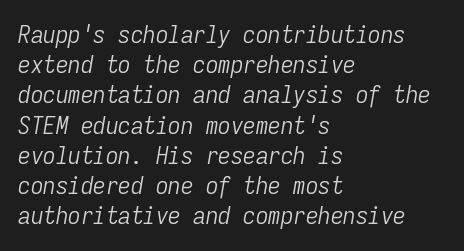
{"italic": "yes", "lean": "right", "slant_degrees": 9, "bold": "no", "underline": "no", "align": "left", "line_spacing_ratio": 1.21, "letter_spacing": "normal", "letter_spacing_em": 0.0, "glyph_px": 25}
